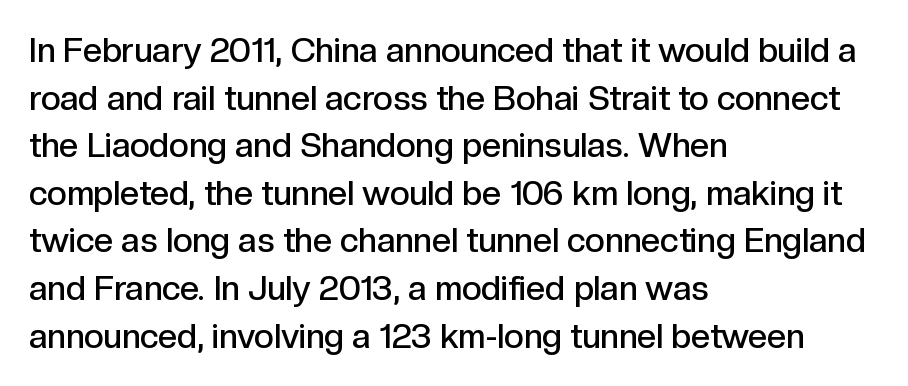
The image shows 34 px semibold sans-serif type, upright; set left-aligned, normal line spacing (1.4x), normal letter spacing, not underlined; a medium x-height.
